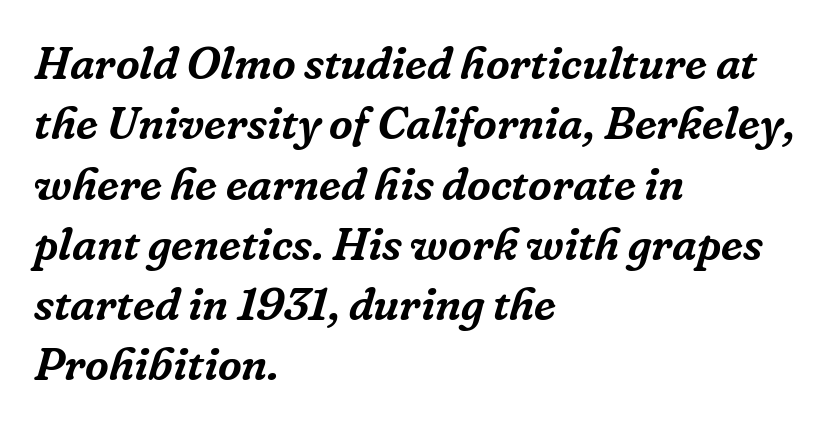
The image shows 46 px serif type, italic (leaning right); set left-aligned, normal line spacing (1.31x), normal letter spacing, not underlined; low stroke contrast and a medium x-height.
